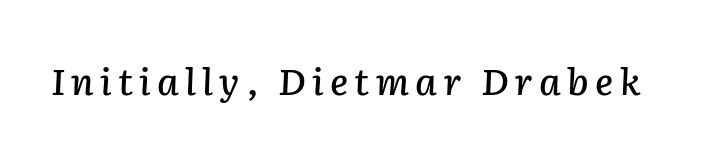
Q: Is the text italic (slanted)? A: Yes, it leans right by about 2 degrees.
Q: Is the text underlined? A: No.
Q: Width (condensed, normal, or wide)? A: Normal.
Q: Stroke contrast? A: Low.
Q: x-height? A: Medium.
Q: Monospaced? A: No.
